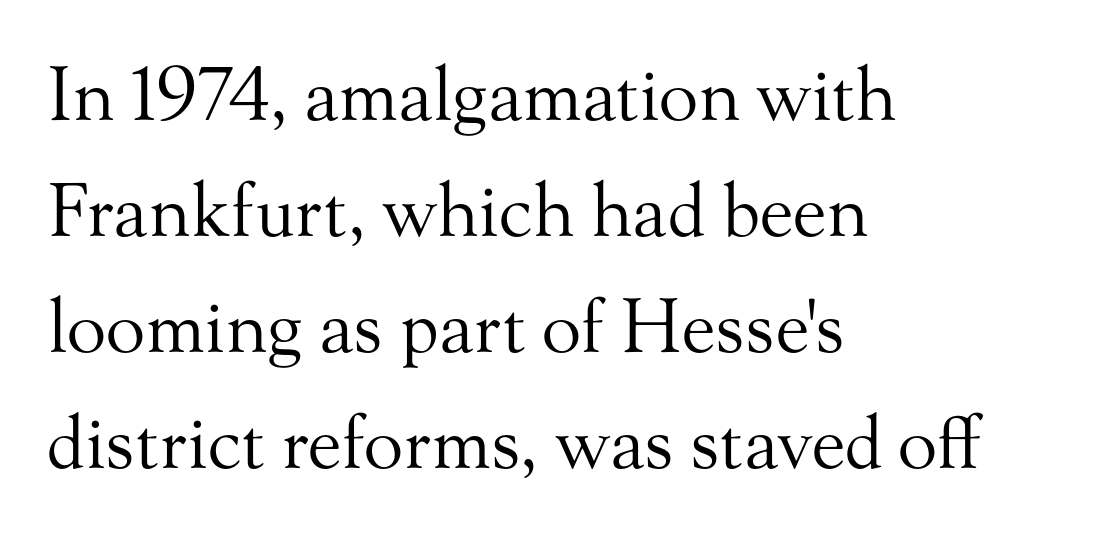
{"serif": "yes", "italic": "no", "bold": "no", "weight": "regular", "width": "normal", "stroke_contrast": "medium", "x_height": "small", "monospaced": "no", "underline": "no", "align": "left", "line_spacing": "normal", "line_spacing_ratio": 1.59, "letter_spacing": "normal", "letter_spacing_em": 0.0, "glyph_px": 73}
